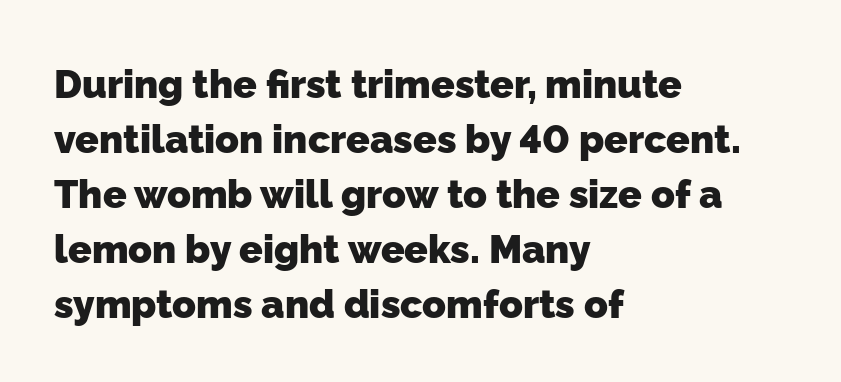
Q: Is the text bold? A: Yes.
Q: Is the typeface a serif or a sans-serif typeface? A: Sans-serif.
Q: Is the text underlined? A: No.
Q: How is the paragraph aligned? A: Left-aligned.
Q: Is the spacing between letters normal or unusually wide? A: Normal.
Q: Is the spacing between lines tight, normal or loose? A: Normal.
Q: Width (condensed, normal, or wide)? A: Normal.
Q: Stroke contrast? A: Low.
Q: x-height? A: Medium.
Q: Monospaced? A: No.
